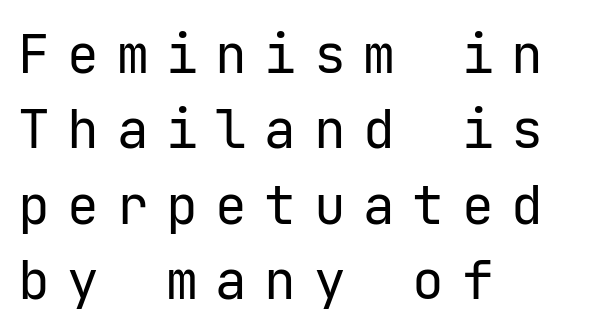
Q: Is the text bold? A: No.
Q: Is the text italic (slanted)? A: No, it is upright.
Q: Is the typeface a serif or a sans-serif typeface? A: Sans-serif.
Q: Is the text underlined? A: No.
Q: How is the paragraph aligned? A: Left-aligned.
Q: Is the spacing between letters normal or unusually wide? A: Unusually wide.
Q: Is the spacing between lines tight, normal or loose? A: Normal.
Q: Width (condensed, normal, or wide)? A: Normal.
Q: Stroke contrast? A: Low.
Q: x-height? A: Medium.
